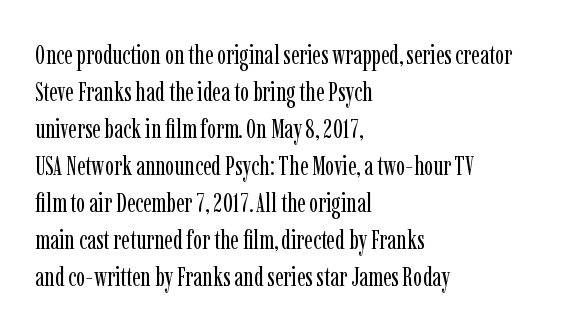
{"italic": "no", "bold": "no", "underline": "no", "align": "left", "line_spacing": "normal", "line_spacing_ratio": 1.37, "letter_spacing": "normal", "letter_spacing_em": 0.0, "glyph_px": 27}
